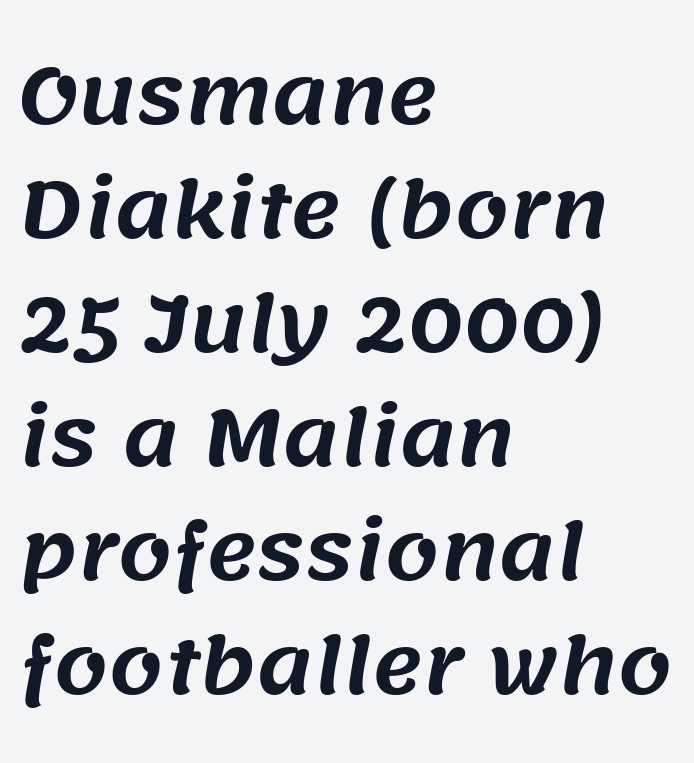
{"serif": "no", "width": "normal", "stroke_contrast": "medium", "x_height": "large", "monospaced": "no", "underline": "no", "align": "left", "line_spacing": "normal", "line_spacing_ratio": 1.48, "letter_spacing": "normal", "letter_spacing_em": 0.0, "glyph_px": 77}
